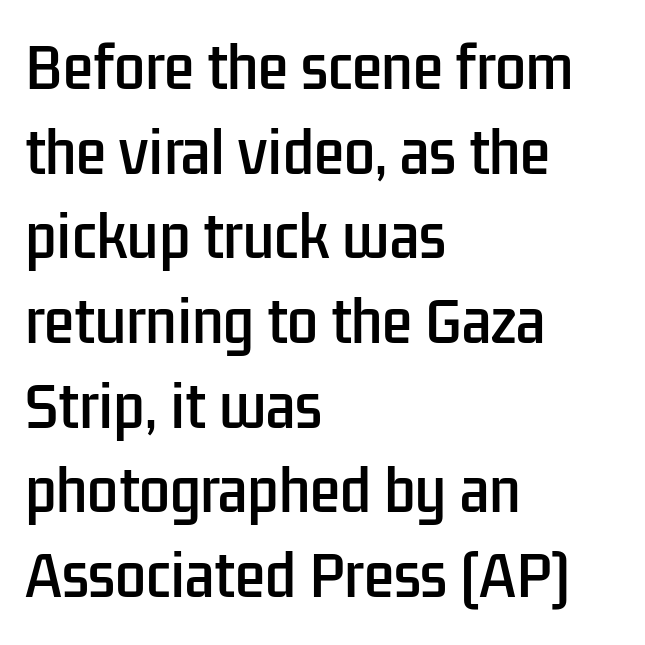
Q: Is the text italic (slanted)? A: No, it is upright.
Q: Is the typeface a serif or a sans-serif typeface? A: Sans-serif.
Q: Is the text underlined? A: No.
Q: How is the paragraph aligned? A: Left-aligned.
Q: Is the spacing between letters normal or unusually wide? A: Normal.
Q: Is the spacing between lines tight, normal or loose? A: Normal.
Q: Width (condensed, normal, or wide)? A: Condensed.
Q: Stroke contrast? A: Low.
Q: x-height? A: Medium.
Q: Monospaced? A: No.
